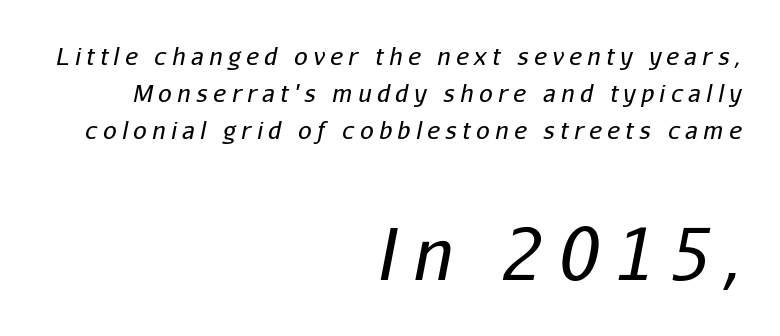
{"italic": "yes", "lean": "right", "slant_degrees": 11, "bold": "no", "weight": "regular", "width": "normal", "stroke_contrast": "low", "x_height": "medium", "monospaced": "no", "underline": "no", "align": "right", "line_spacing": "normal", "line_spacing_ratio": 1.55, "letter_spacing": "wide", "letter_spacing_em": 0.23, "larger_block": "second", "size_ratio": 2.96, "glyph_px": 71}
